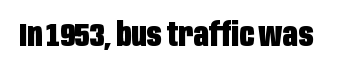
{"serif": "no", "italic": "no", "bold": "yes", "weight": "heavy", "width": "condensed", "stroke_contrast": "low", "x_height": "large", "monospaced": "no", "underline": "no", "letter_spacing": "normal", "letter_spacing_em": 0.0, "glyph_px": 33}
